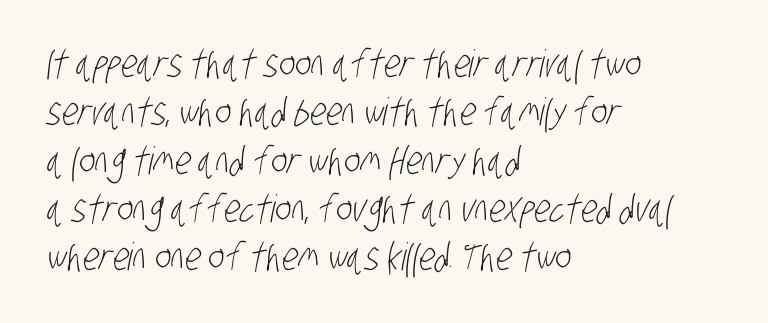
Q: Is the text bold? A: No.
Q: Is the typeface a serif or a sans-serif typeface? A: Sans-serif.
Q: Is the text underlined? A: No.
Q: How is the paragraph aligned? A: Left-aligned.
Q: Is the spacing between letters normal or unusually wide? A: Normal.
Q: Is the spacing between lines tight, normal or loose? A: Normal.
Q: Width (condensed, normal, or wide)? A: Condensed.
Q: Stroke contrast? A: Low.
Q: x-height? A: Large.
Q: Monospaced? A: No.
